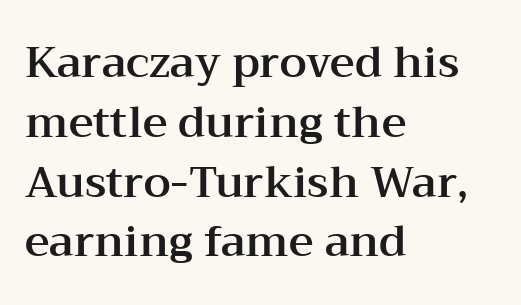
The image shows 43 px wide serif type, upright; set left-aligned, normal line spacing (1.39x), normal letter spacing, not underlined; medium stroke contrast and a medium x-height.
